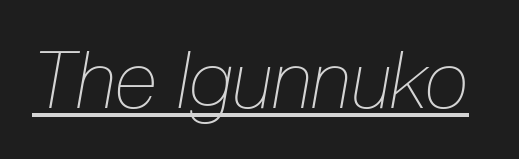
The image shows 79 px thin, condensed type, italic (leaning right); set normal letter spacing, underlined; low stroke contrast and a medium x-height.
